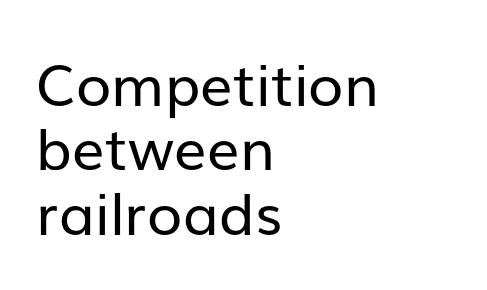
{"serif": "no", "italic": "no", "bold": "no", "weight": "regular", "width": "normal", "stroke_contrast": "low", "x_height": "medium", "monospaced": "no", "underline": "no", "align": "left", "line_spacing": "tight", "line_spacing_ratio": 1.11, "letter_spacing": "normal", "letter_spacing_em": 0.0, "glyph_px": 58}
